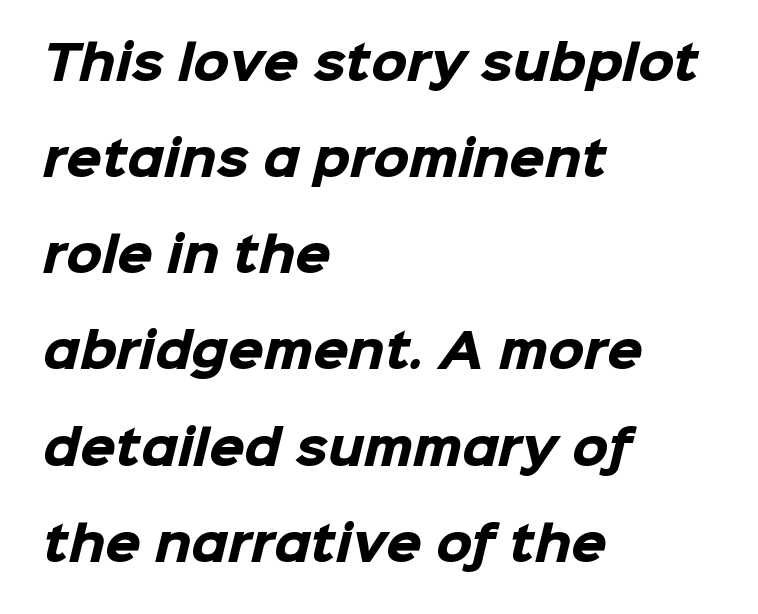
Q: Is the text bold? A: Yes.
Q: Is the typeface a serif or a sans-serif typeface? A: Sans-serif.
Q: Is the text underlined? A: No.
Q: How is the paragraph aligned? A: Left-aligned.
Q: Is the spacing between letters normal or unusually wide? A: Normal.
Q: Is the spacing between lines tight, normal or loose? A: Loose.
Q: Width (condensed, normal, or wide)? A: Normal.
Q: Stroke contrast? A: Low.
Q: x-height? A: Medium.
Q: Monospaced? A: No.
